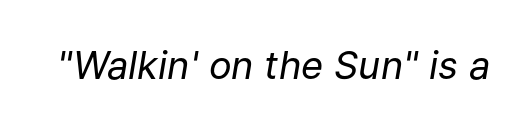
The image shows 38 px regular-weight type, italic (leaning right); set normal letter spacing, not underlined; low stroke contrast and a medium x-height.
